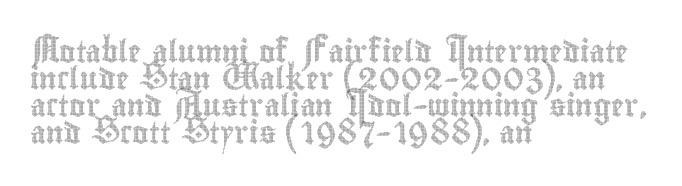
The image shows 22 px text type, upright; set left-aligned, line spacing 1.22x, normal letter spacing, not underlined.
